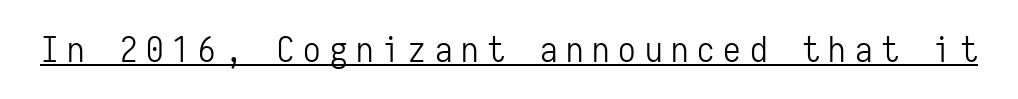
Q: Is the text bold? A: No.
Q: Is the text italic (slanted)? A: No, it is upright.
Q: Is the typeface a serif or a sans-serif typeface? A: Sans-serif.
Q: Is the text underlined? A: Yes.
Q: Is the spacing between letters normal or unusually wide? A: Unusually wide.
Q: Width (condensed, normal, or wide)? A: Condensed.
Q: Stroke contrast? A: Low.
Q: x-height? A: Medium.
Q: Monospaced? A: Yes.
